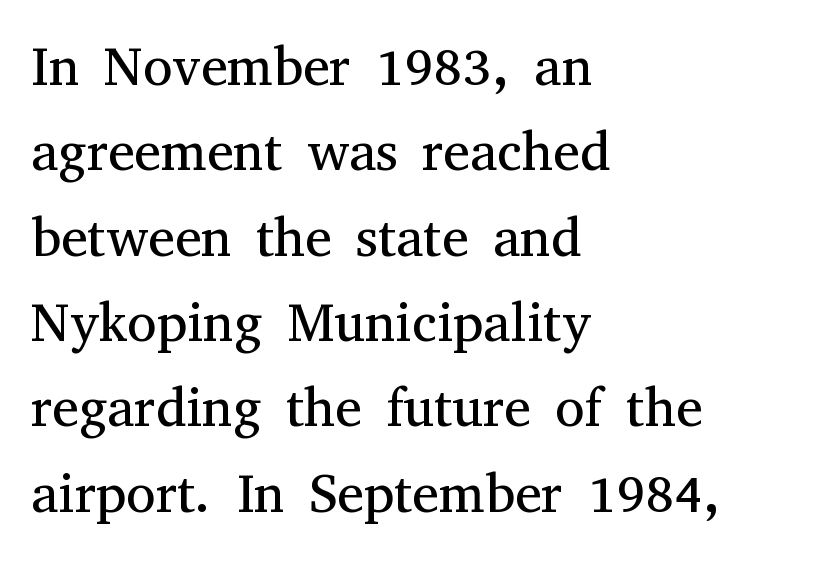
Q: Is the text bold? A: No.
Q: Is the text italic (slanted)? A: No, it is upright.
Q: Is the typeface a serif or a sans-serif typeface? A: Serif.
Q: Is the text underlined? A: No.
Q: How is the paragraph aligned? A: Left-aligned.
Q: Is the spacing between letters normal or unusually wide? A: Normal.
Q: Is the spacing between lines tight, normal or loose? A: Normal.
Q: Width (condensed, normal, or wide)? A: Normal.
Q: Stroke contrast? A: Medium.
Q: x-height? A: Medium.
Q: Monospaced? A: No.
